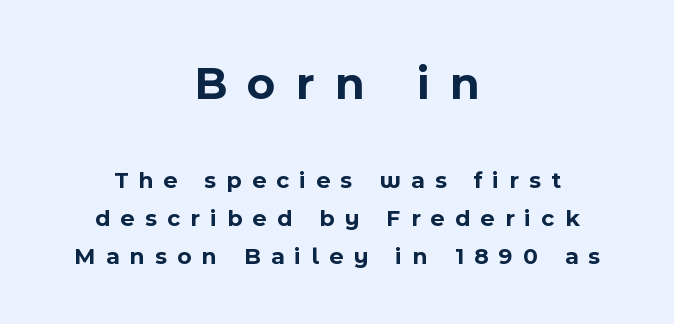
The image shows 47 px bold sans-serif type, upright; set centered, normal line spacing (1.57x), unusually wide letter spacing (+0.43 em), not underlined; the first (top) block is 1.96x larger; a medium x-height.
